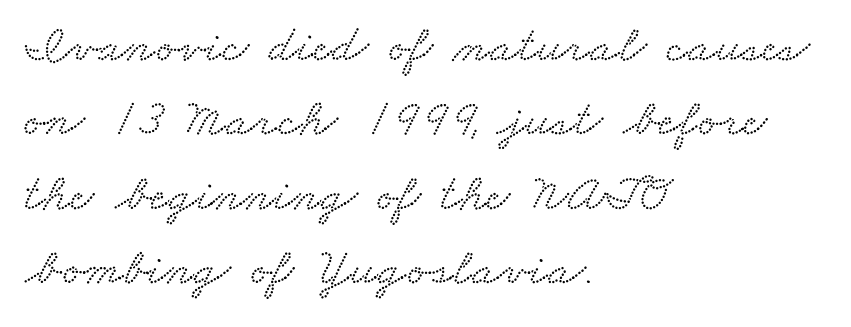
The image shows 52 px wide serif type; set left-aligned, normal line spacing (1.43x), normal letter spacing, not underlined; low stroke contrast and a small x-height.
